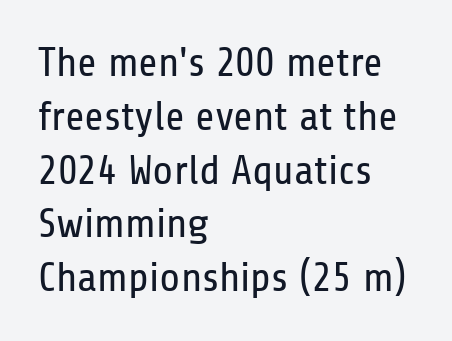
The image shows 42 px regular-weight, condensed sans-serif type, upright; set left-aligned, normal line spacing (1.28x), normal letter spacing, not underlined; low stroke contrast and a medium x-height.
